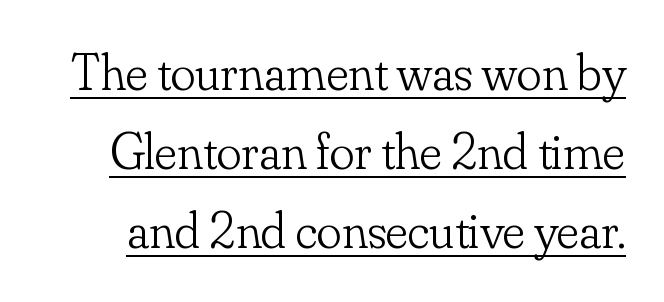
Q: Is the text bold? A: No.
Q: Is the text italic (slanted)? A: No, it is upright.
Q: Is the typeface a serif or a sans-serif typeface? A: Serif.
Q: Is the text underlined? A: Yes.
Q: Is the spacing between letters normal or unusually wide? A: Normal.
Q: Is the spacing between lines tight, normal or loose? A: Normal.
Q: Width (condensed, normal, or wide)? A: Normal.
Q: Stroke contrast? A: Low.
Q: x-height? A: Small.
Q: Monospaced? A: No.
